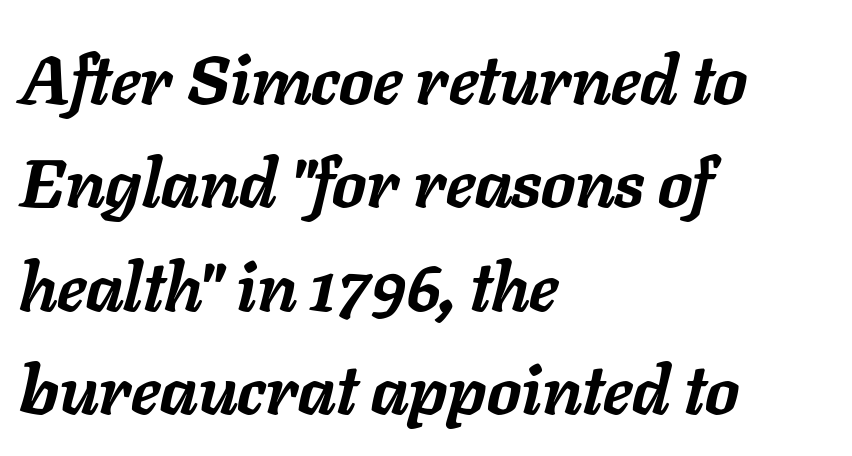
{"italic": "yes", "lean": "right", "slant_degrees": 11, "bold": "yes", "weight": "semibold", "width": "normal", "stroke_contrast": "low", "x_height": "medium", "monospaced": "no", "underline": "no", "align": "left", "line_spacing": "normal", "line_spacing_ratio": 1.52, "letter_spacing": "normal", "letter_spacing_em": 0.0, "glyph_px": 68}
